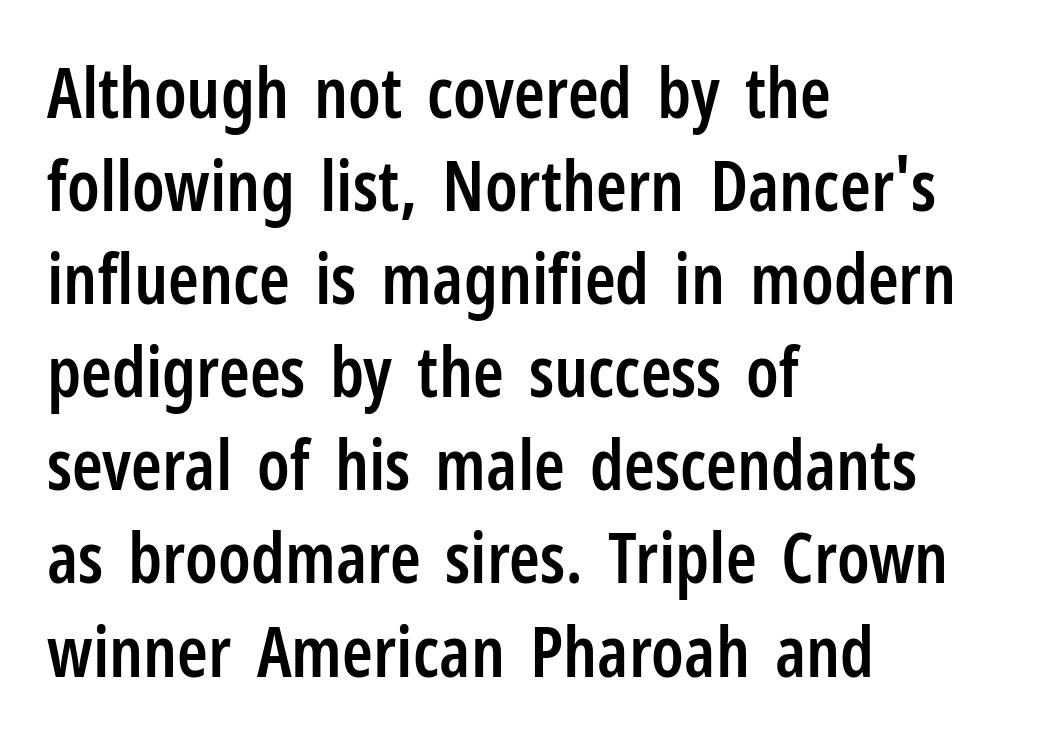
The image shows 70 px semibold, condensed sans-serif type, upright; set left-aligned, normal line spacing (1.33x), normal letter spacing, not underlined; low stroke contrast and a medium x-height.
